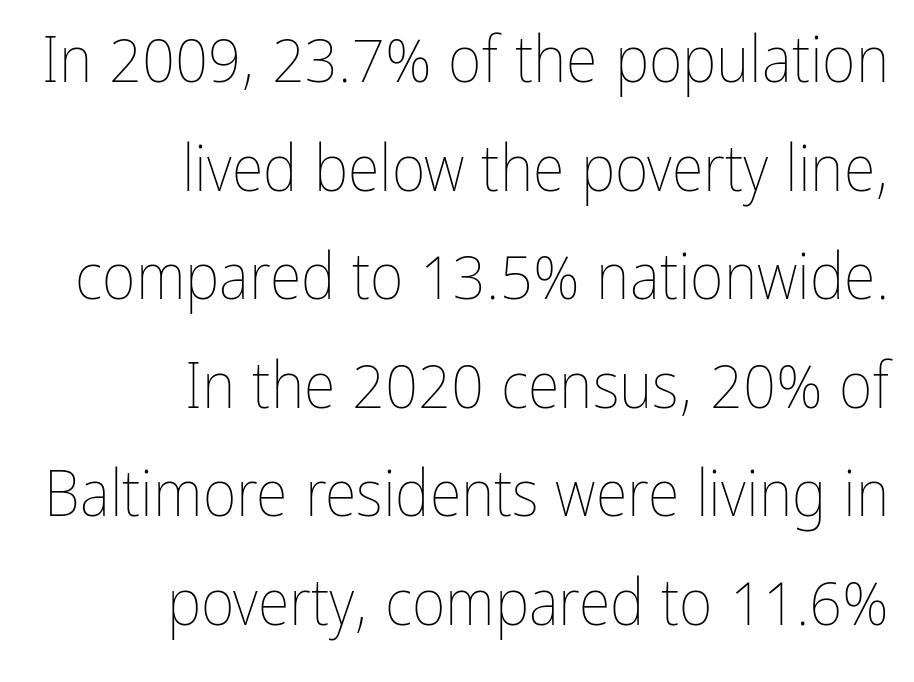
The image shows 65 px thin, condensed type, upright; set right-aligned, normal line spacing (1.67x), normal letter spacing, not underlined; low stroke contrast and a medium x-height.
